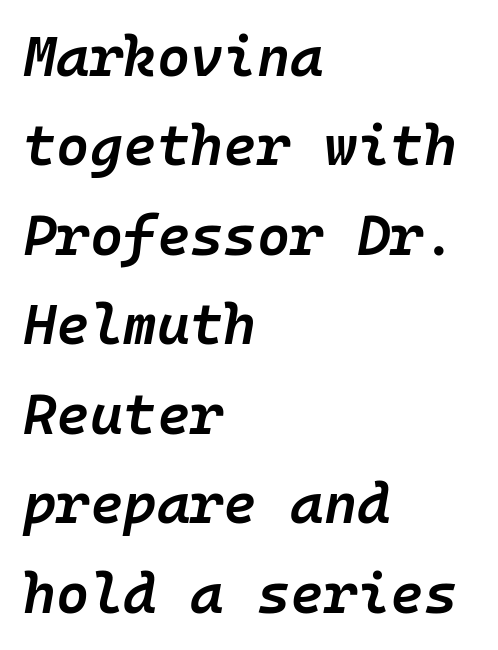
Q: Is the text bold? A: Semi-bold.
Q: Is the text italic (slanted)? A: Yes, it leans right by about 10 degrees.
Q: Is the text underlined? A: No.
Q: How is the paragraph aligned? A: Left-aligned.
Q: Is the spacing between letters normal or unusually wide? A: Normal.
Q: Is the spacing between lines tight, normal or loose? A: Normal.
Q: Width (condensed, normal, or wide)? A: Normal.
Q: Stroke contrast? A: Low.
Q: x-height? A: Medium.
Q: Monospaced? A: Yes.
